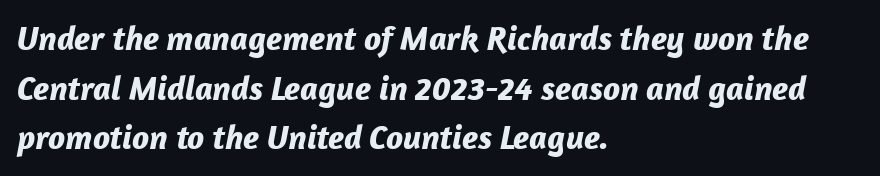
The image shows 34 px bold type, italic (leaning right); set left-aligned, normal line spacing (1.46x), normal letter spacing, not underlined; low stroke contrast and a medium x-height.
